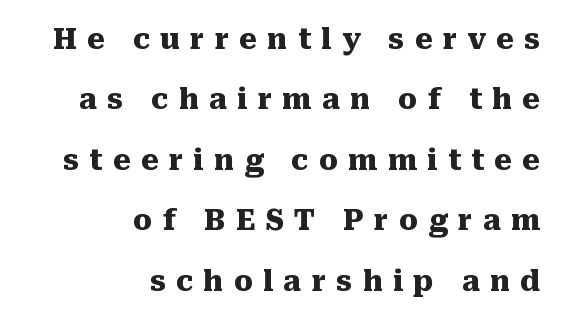
The image shows 28 px heavy serif type, upright; set right-aligned, loose line spacing (2.16x), unusually wide letter spacing (+0.37 em), not underlined; medium stroke contrast and a medium x-height.
